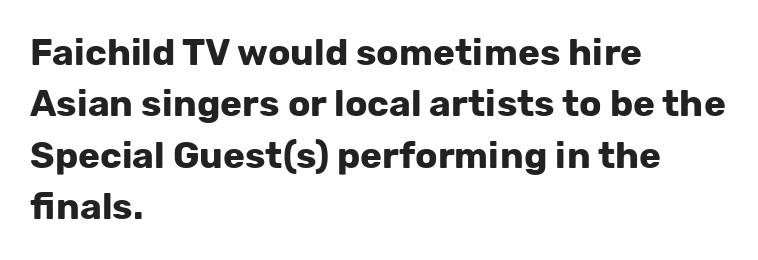
{"serif": "no", "italic": "no", "bold": "yes", "weight": "bold", "width": "normal", "stroke_contrast": "low", "x_height": "medium", "monospaced": "no", "underline": "no", "align": "left", "line_spacing": "normal", "line_spacing_ratio": 1.39, "letter_spacing": "normal", "letter_spacing_em": 0.0, "glyph_px": 37}
